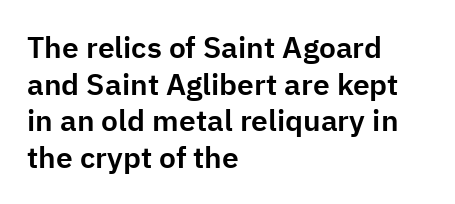
Has an underline been added? It has not. In CSS terms this would be text-align: left. Ascenders rise straight up at ninety degrees. A typesetter would call this proportional, since set widths differ per character.
